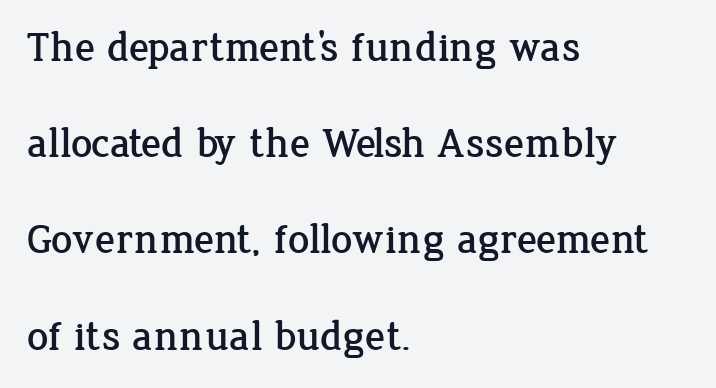
Underlining? Definitely not there. Line spacing here is loose. Every row of glyphs begins at an identical x-position on the left. The rendering uses natural spacing where letterforms have individual widths.
